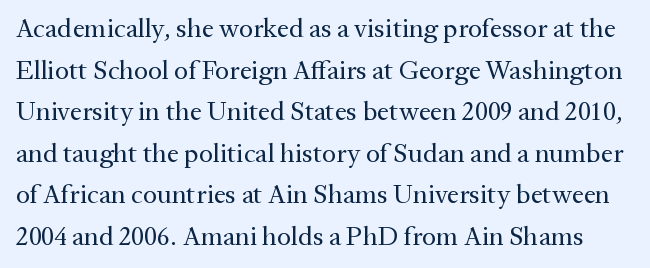
A clean baseline with only descenders dipping below it. In terms of leading, this rendering sits right in the middle. The horizontal fit of the characters is conventional and even. If you drew a line through each stem, it would be perfectly vertical.
